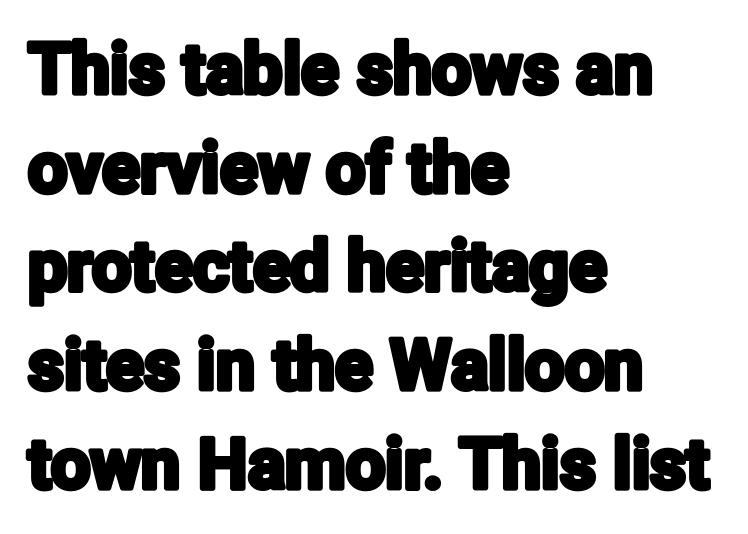
The image shows 70 px condensed sans-serif type, upright; set left-aligned, normal line spacing (1.41x), normal letter spacing, not underlined; low stroke contrast and a medium x-height.
